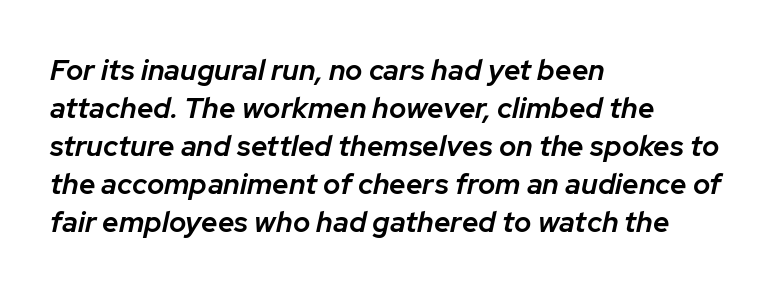
{"italic": "yes", "lean": "right", "slant_degrees": 12, "bold": "semi", "weight": "semibold", "width": "normal", "stroke_contrast": "low", "x_height": "medium", "monospaced": "no", "underline": "no", "align": "left", "line_spacing": "normal", "line_spacing_ratio": 1.31, "letter_spacing": "normal", "letter_spacing_em": 0.0, "glyph_px": 29}
